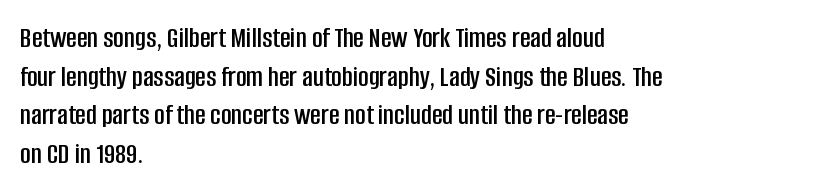
Baseline-to-baseline distance is the conventional proportion of letter height. The face used here is proportionally spaced, like ordinary book or web type. This rendering leaves character spacing at its baseline value. Do the letters lean? They stand straight. Serifs: no, the terminals of the letterforms are clean. No word sits above an underline.
